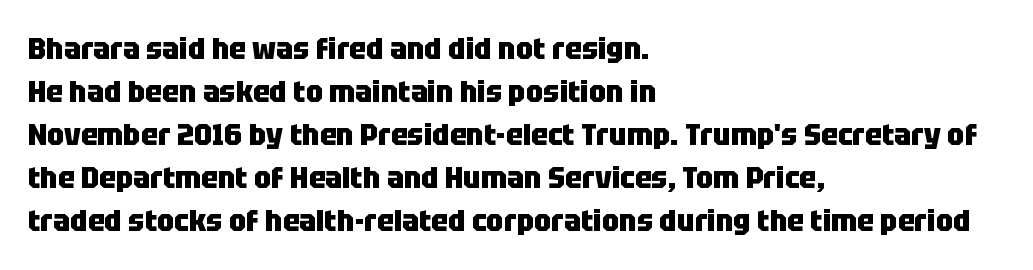
Q: Is the text bold? A: Yes.
Q: Is the text italic (slanted)? A: No, it is upright.
Q: Is the typeface a serif or a sans-serif typeface? A: Sans-serif.
Q: Is the text underlined? A: No.
Q: How is the paragraph aligned? A: Left-aligned.
Q: Is the spacing between letters normal or unusually wide? A: Normal.
Q: Is the spacing between lines tight, normal or loose? A: Normal.
Q: Width (condensed, normal, or wide)? A: Condensed.
Q: Stroke contrast? A: Low.
Q: x-height? A: Large.
Q: Monospaced? A: No.
